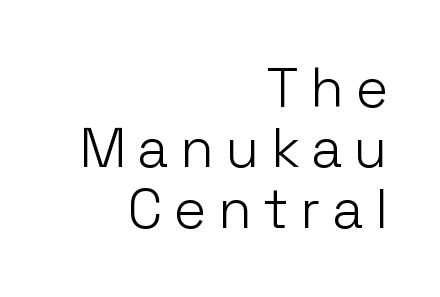
The image shows 55 px light sans-serif type, upright; set right-aligned, tight line spacing (1.1x), unusually wide letter spacing (+0.21 em), not underlined; low stroke contrast and a medium x-height.
